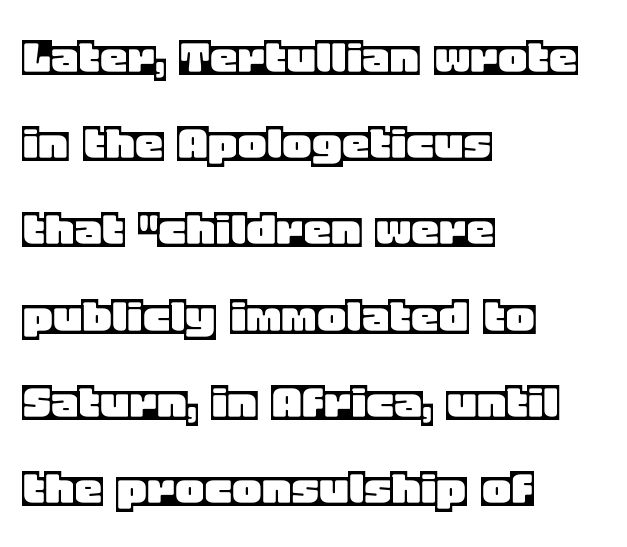
The image shows 56 px text type, upright; set left-aligned, normal line spacing (1.54x), normal letter spacing, not underlined; a large x-height.
